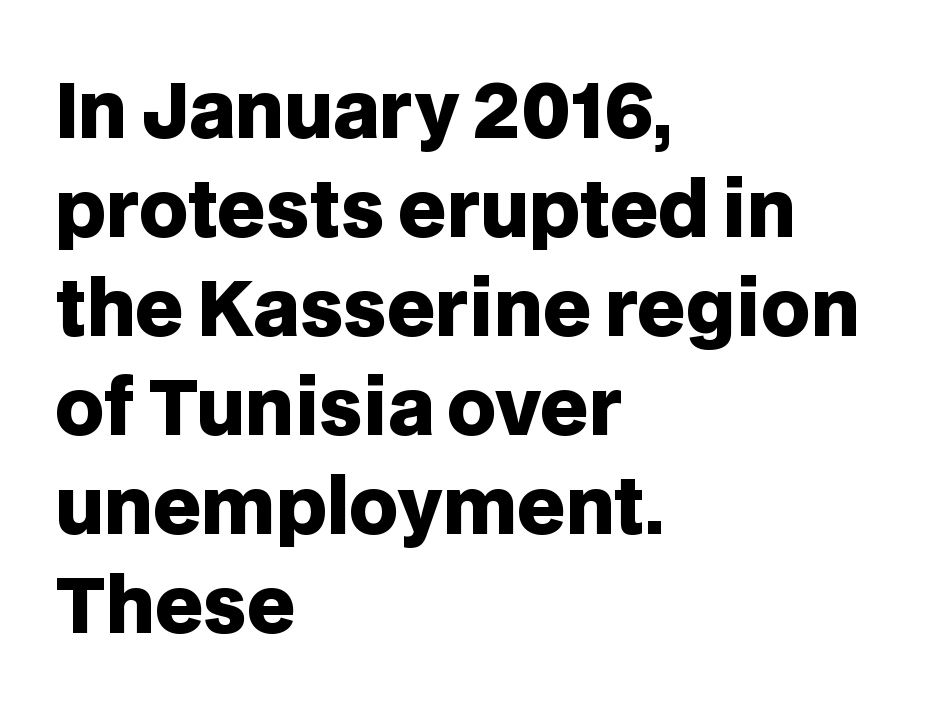
Clear beneath every line of the passage. The rendering uses a moderate line-height, typical for paragraphs. Each letter keeps its own natural width here, so spacing adapts to shape. The type sits square on the baseline with zero lean. Short and long lines alike share a common starting point at left. Nothing unusual about the tracking: characters are spaced as the font intends.
